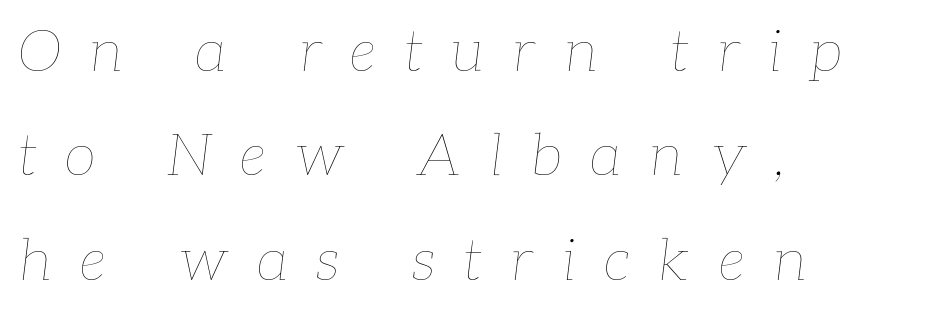
Q: Is the text bold? A: No.
Q: Is the text italic (slanted)? A: Yes, it leans right by about 7 degrees.
Q: Is the text underlined? A: No.
Q: How is the paragraph aligned? A: Left-aligned.
Q: Is the spacing between letters normal or unusually wide? A: Unusually wide.
Q: Width (condensed, normal, or wide)? A: Normal.
Q: Stroke contrast? A: Low.
Q: x-height? A: Medium.
Q: Monospaced? A: No.
